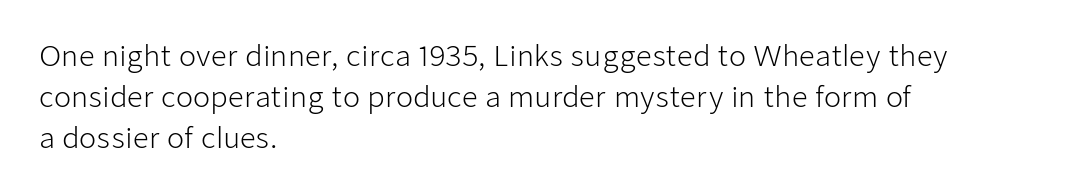
Words appear dense and cohesive because spacing is normal. Line beginnings align vertically; line endings do not. Baseline-to-baseline distance is the conventional proportion of letter height. Stroke thickness stays within the range of a standard reading face or lighter. The glyphs in this specimen are sans serif. The space beneath each line is pristine and unruled.
